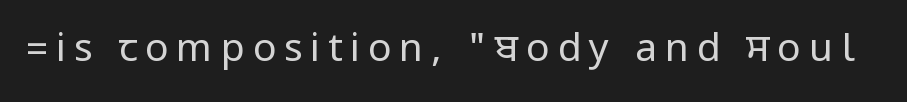
Q: Is the text bold? A: No.
Q: Is the text italic (slanted)? A: No, it is upright.
Q: Is the typeface a serif or a sans-serif typeface? A: Sans-serif.
Q: Is the text underlined? A: No.
Q: Is the spacing between letters normal or unusually wide? A: Unusually wide.
Q: Width (condensed, normal, or wide)? A: Condensed.
Q: Stroke contrast? A: Low.
